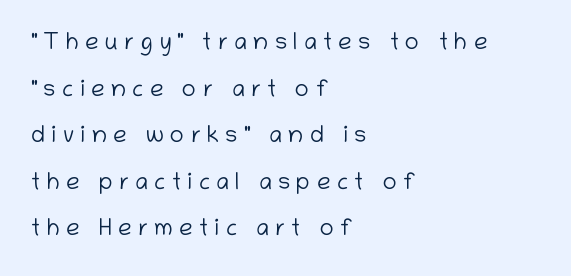
{"italic": "no", "bold": "no", "underline": "no", "align": "left", "line_spacing": "loose", "line_spacing_ratio": 1.94, "letter_spacing": "wide", "letter_spacing_em": 0.26, "glyph_px": 24}
